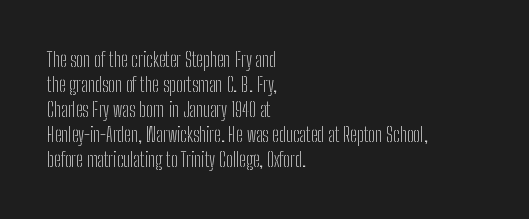
Underline: absent. These glyphs show unthickened strokes, regular width or finer. The leading is moderate, giving the passage an even texture. Upright lettering throughout.
